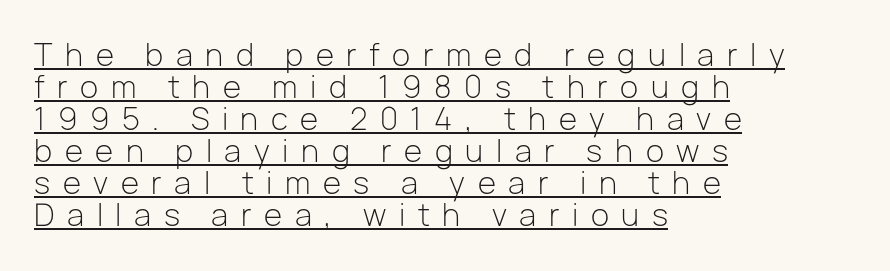
Q: Is the text bold? A: No.
Q: Is the text italic (slanted)? A: No, it is upright.
Q: Is the typeface a serif or a sans-serif typeface? A: Sans-serif.
Q: Is the text underlined? A: Yes.
Q: How is the paragraph aligned? A: Left-aligned.
Q: Is the spacing between letters normal or unusually wide? A: Unusually wide.
Q: Is the spacing between lines tight, normal or loose? A: Tight.
Q: Width (condensed, normal, or wide)? A: Normal.
Q: Stroke contrast? A: Low.
Q: x-height? A: Medium.
Q: Monospaced? A: No.
